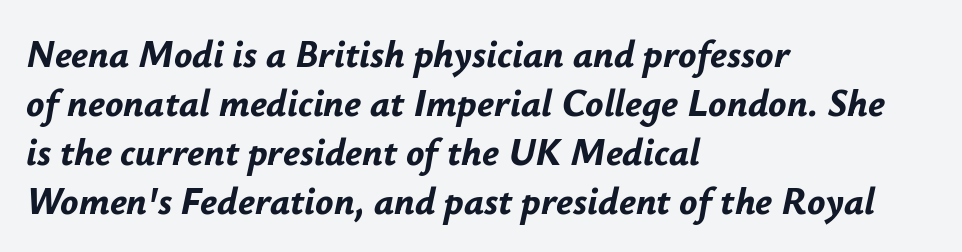
Interline gaps are of average width in this sample. Plenty of ink on the page — the face is bold. Where is the straight margin? On the left. An italicized treatment has been applied to the whole sample.
